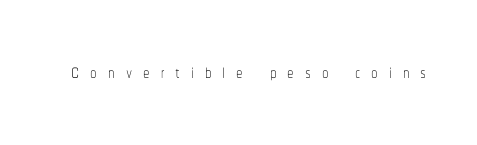
Q: Is the text bold? A: No.
Q: Is the text italic (slanted)? A: No, it is upright.
Q: Is the text underlined? A: No.
Q: Is the spacing between letters normal or unusually wide? A: Unusually wide.
